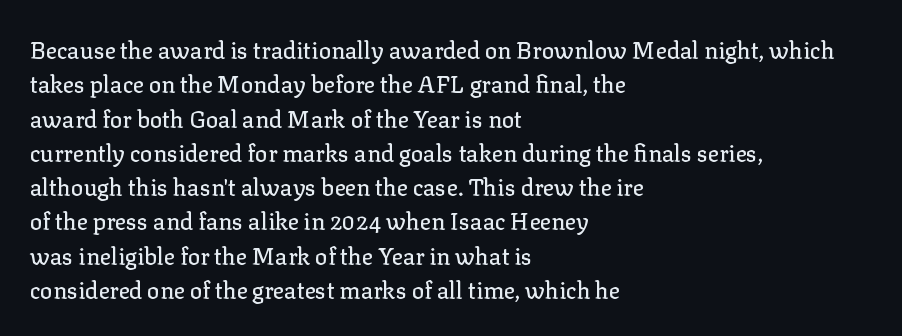
The image shows 23 px text type, upright; set left-aligned, normal line spacing (1.49x), normal letter spacing, not underlined.
